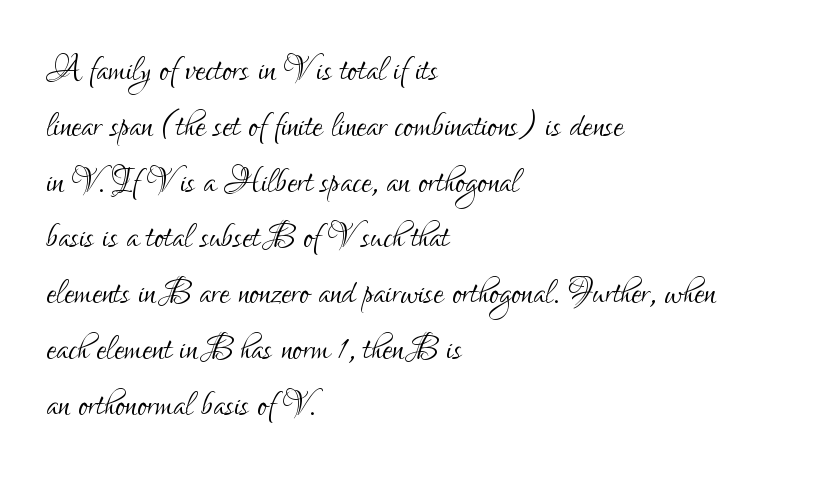
The image shows 45 px light, condensed sans-serif type; set left-aligned, line spacing 1.24x, normal letter spacing, not underlined; low stroke contrast and a small x-height.
